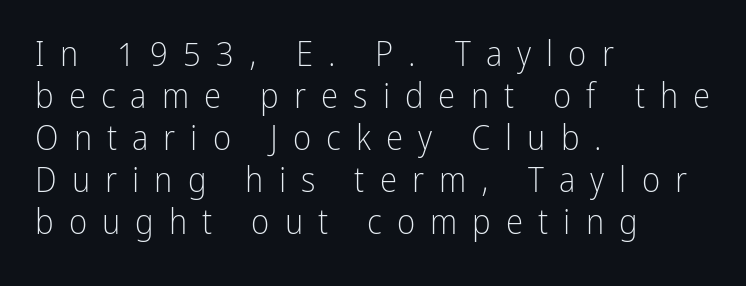
Q: Is the text bold? A: No.
Q: Is the text italic (slanted)? A: No, it is upright.
Q: Is the typeface a serif or a sans-serif typeface? A: Sans-serif.
Q: Is the text underlined? A: No.
Q: How is the paragraph aligned? A: Left-aligned.
Q: Is the spacing between letters normal or unusually wide? A: Unusually wide.
Q: Width (condensed, normal, or wide)? A: Condensed.
Q: Stroke contrast? A: Low.
Q: x-height? A: Medium.
Q: Monospaced? A: No.
